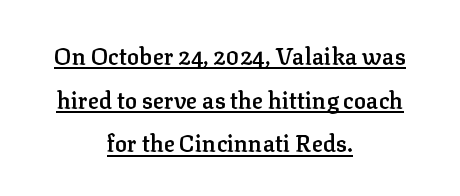
The compositor balanced each line on the midline. Each glyph is drawn with semibold strokes, heavier than normal yet not fully bold. The face used here appears with an underline applied. Quick note: interline space is abundant. Posture: vertical. Tracking value appears to be zero — textbook default spacing.
